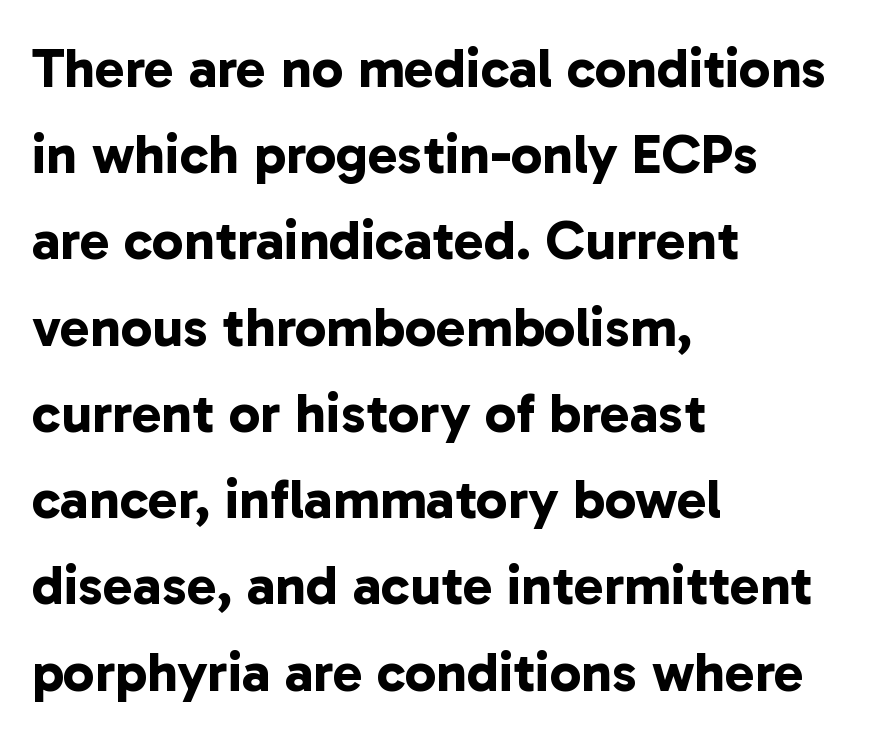
Q: Is the text bold? A: Yes.
Q: Is the typeface a serif or a sans-serif typeface? A: Sans-serif.
Q: Is the text underlined? A: No.
Q: How is the paragraph aligned? A: Left-aligned.
Q: Is the spacing between letters normal or unusually wide? A: Normal.
Q: Is the spacing between lines tight, normal or loose? A: Normal.
Q: Width (condensed, normal, or wide)? A: Normal.
Q: Stroke contrast? A: Low.
Q: x-height? A: Medium.
Q: Monospaced? A: No.
